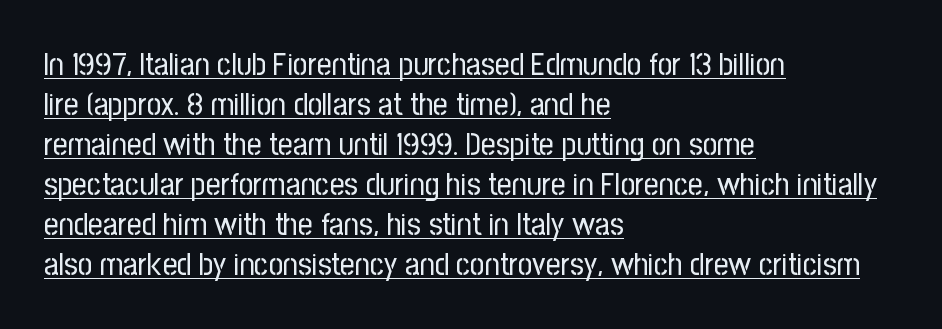
{"serif": "no", "italic": "no", "bold": "no", "weight": "regular", "width": "condensed", "stroke_contrast": "low", "x_height": "medium", "monospaced": "no", "underline": "yes", "align": "left", "line_spacing": "normal", "line_spacing_ratio": 1.25, "letter_spacing": "normal", "letter_spacing_em": 0.0, "glyph_px": 32}
